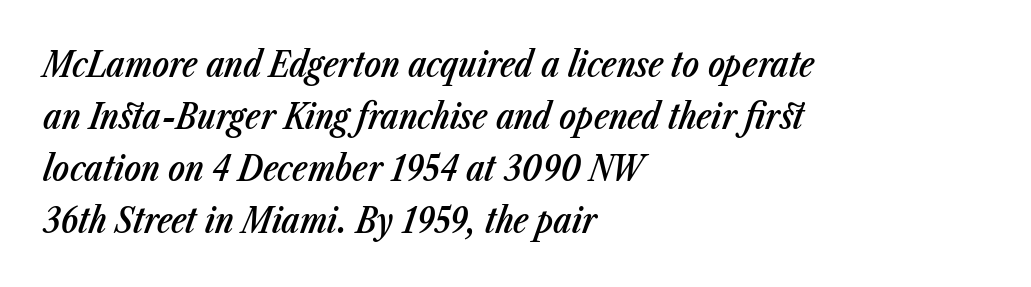
Q: Is the text bold? A: Semi-bold.
Q: Is the text italic (slanted)? A: Yes, it leans right by about 23 degrees.
Q: Is the text underlined? A: No.
Q: How is the paragraph aligned? A: Left-aligned.
Q: Is the spacing between letters normal or unusually wide? A: Normal.
Q: Is the spacing between lines tight, normal or loose? A: Normal.
Q: Width (condensed, normal, or wide)? A: Condensed.
Q: Stroke contrast? A: Low.
Q: x-height? A: Medium.
Q: Monospaced? A: No.
